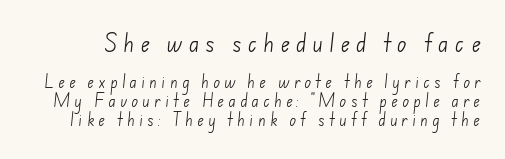
The image shows 20 px text type; set normal line spacing (1.38x), unusually wide letter spacing (+0.3 em), not underlined; the first (top) block is 1.43x larger.
